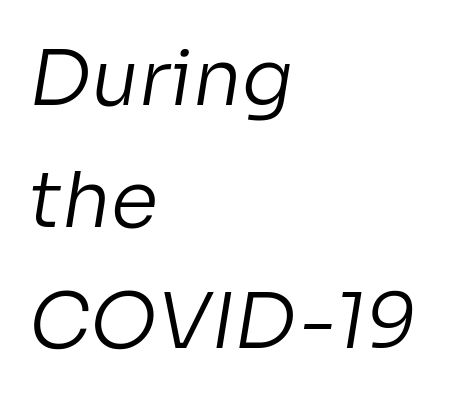
Q: Is the text bold? A: No.
Q: Is the typeface a serif or a sans-serif typeface? A: Sans-serif.
Q: Is the text underlined? A: No.
Q: How is the paragraph aligned? A: Left-aligned.
Q: Is the spacing between letters normal or unusually wide? A: Normal.
Q: Is the spacing between lines tight, normal or loose? A: Normal.
Q: Width (condensed, normal, or wide)? A: Normal.
Q: Stroke contrast? A: Low.
Q: x-height? A: Medium.
Q: Monospaced? A: No.
